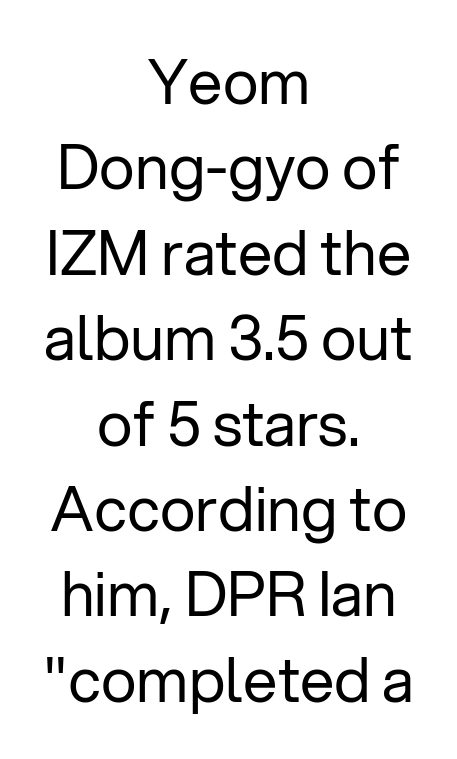
Any mark beneath the type? The region is blank. Each new line begins a customary step beneath the previous one. Rendered with straight, roman letterforms. The paragraph has two soft edges and a firm central axis. Characters follow at the spacing the type designer built in.
